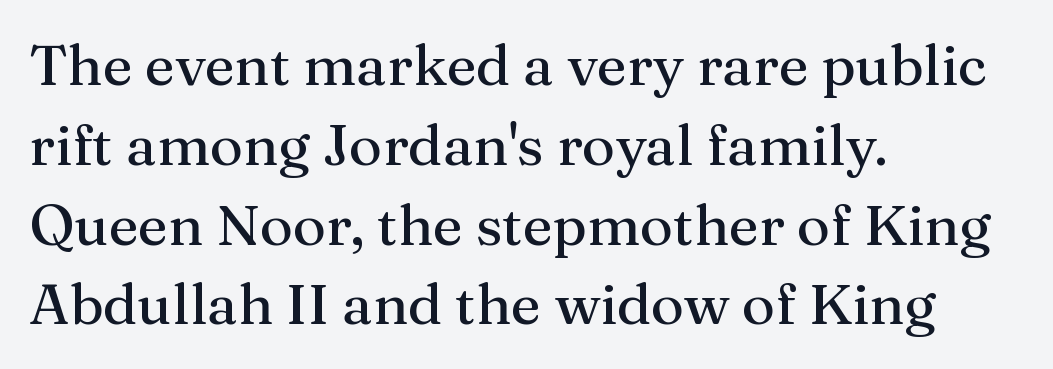
Q: Is the text italic (slanted)? A: No, it is upright.
Q: Is the typeface a serif or a sans-serif typeface? A: Serif.
Q: Is the text underlined? A: No.
Q: How is the paragraph aligned? A: Left-aligned.
Q: Is the spacing between letters normal or unusually wide? A: Normal.
Q: Is the spacing between lines tight, normal or loose? A: Normal.
Q: Width (condensed, normal, or wide)? A: Normal.
Q: Stroke contrast? A: Medium.
Q: x-height? A: Medium.
Q: Monospaced? A: No.
